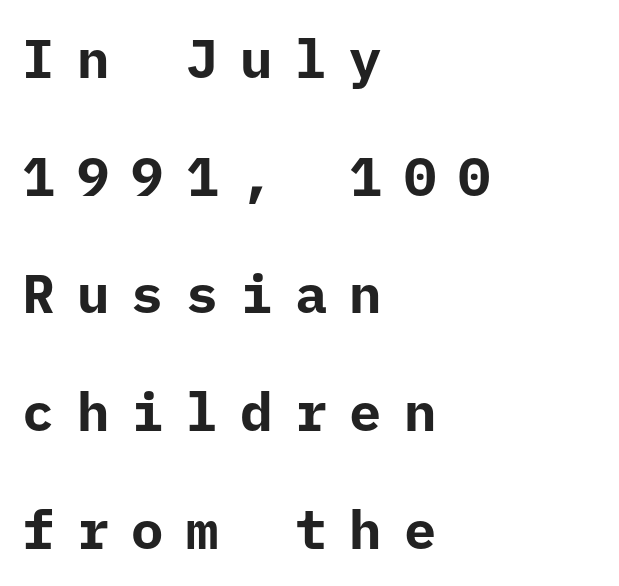
{"serif": "no", "italic": "no", "bold": "yes", "weight": "bold", "width": "normal", "stroke_contrast": "low", "x_height": "medium", "monospaced": "yes", "underline": "no", "align": "left", "line_spacing": "loose", "line_spacing_ratio": 2.18, "letter_spacing": "wide", "letter_spacing_em": 0.41, "glyph_px": 54}
